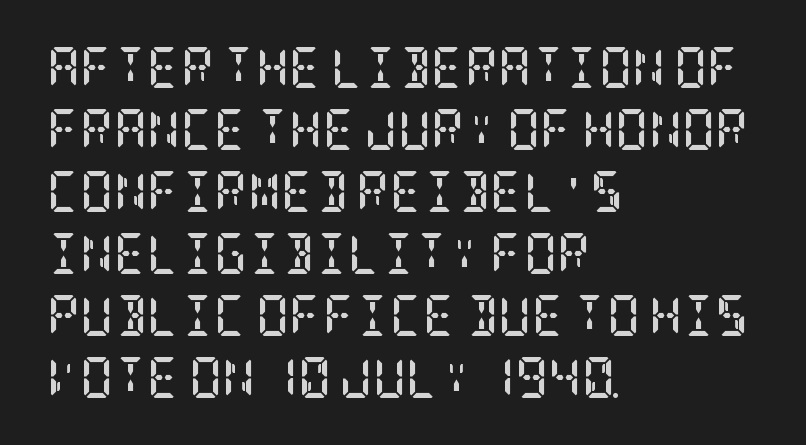
The image shows 41 px semibold, condensed serif type, upright; set left-aligned, normal line spacing (1.51x), normal letter spacing, not underlined; low stroke contrast and a large x-height.
